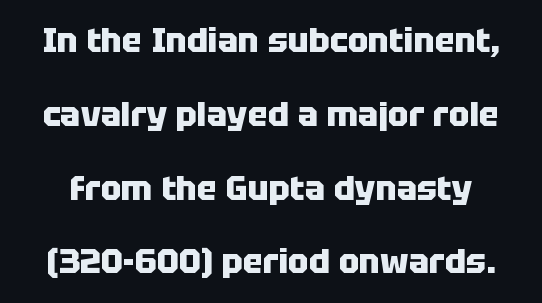
Q: Is the text bold? A: Yes.
Q: Is the text italic (slanted)? A: No, it is upright.
Q: Is the typeface a serif or a sans-serif typeface? A: Sans-serif.
Q: Is the text underlined? A: No.
Q: Is the spacing between letters normal or unusually wide? A: Normal.
Q: Is the spacing between lines tight, normal or loose? A: Loose.
Q: Width (condensed, normal, or wide)? A: Normal.
Q: Stroke contrast? A: Low.
Q: x-height? A: Large.
Q: Monospaced? A: No.
